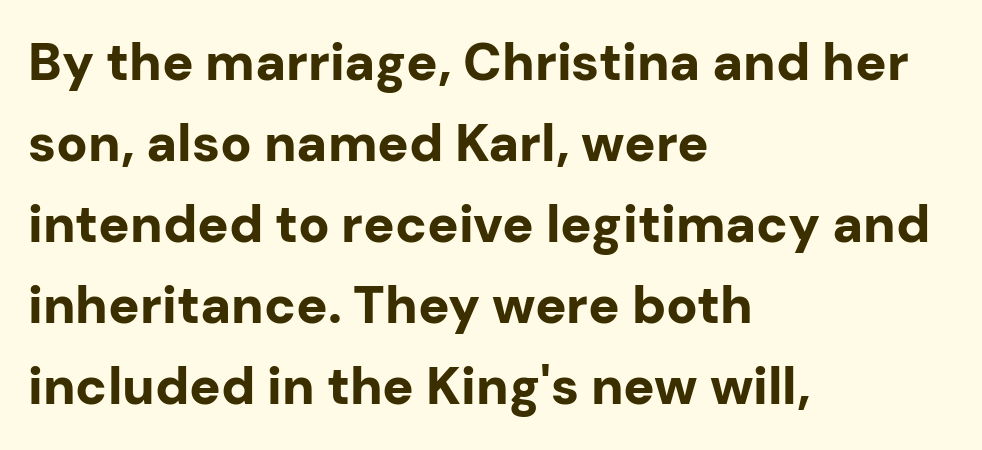
The image shows 52 px bold sans-serif type, upright; set left-aligned, normal line spacing (1.56x), normal letter spacing, not underlined; low stroke contrast and a medium x-height.
